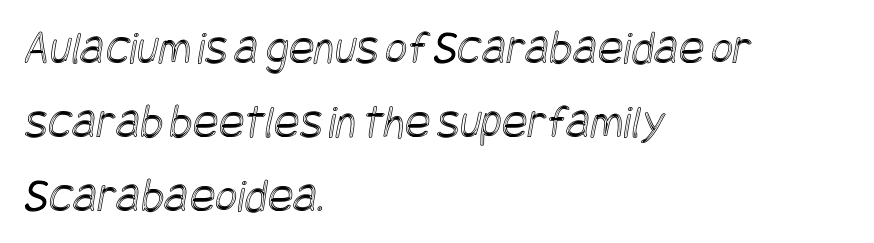
Compared with typical paragraphs, the rows here are spaced about the same. Visually the block forms a straight wall on the left and a jagged coastline on the right. Letter spacing: default. The words here are not underlined.
